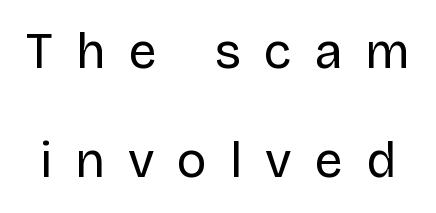
The image shows 50 px regular-weight sans-serif type, upright; set loose line spacing (2.19x), unusually wide letter spacing (+0.46 em), not underlined; low stroke contrast and a large x-height.
